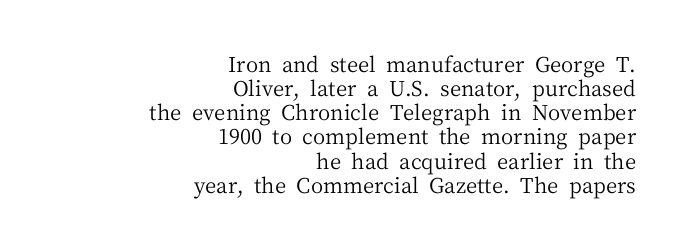
The image shows 21 px text type, upright; set right-aligned, tight line spacing (1.15x), normal letter spacing, not underlined.
